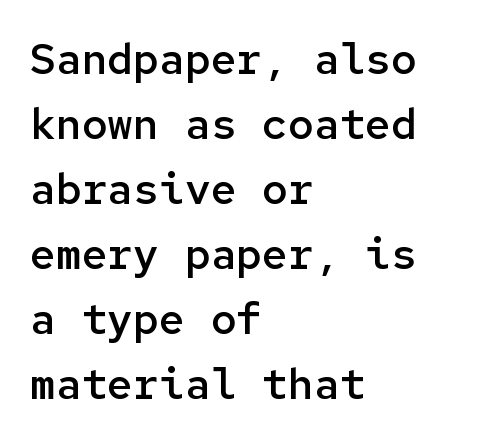
Nothing sits at the stroke ends, so this counts as sans-serif. Students, this is semibold: more ink than regular, less than bold. You could call the tracking neutral — neither tight nor loose. Leading: standard. The space directly below the letters is spotless.
